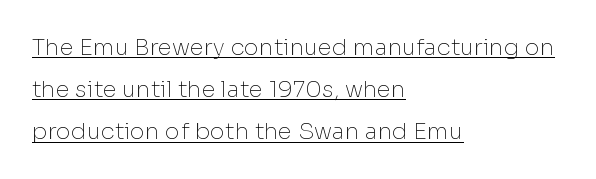
The image shows 23 px text type, upright; set left-aligned, line spacing 1.83x, normal letter spacing, underlined.
